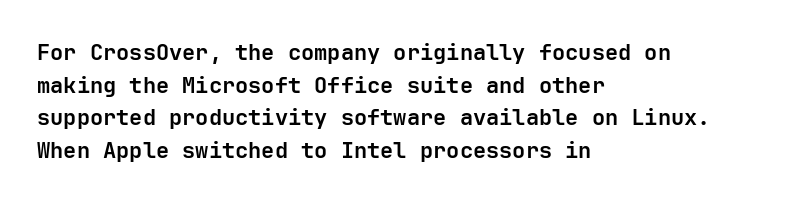
The image shows 22 px bold type, upright; set left-aligned, normal line spacing (1.48x), normal letter spacing, not underlined.
